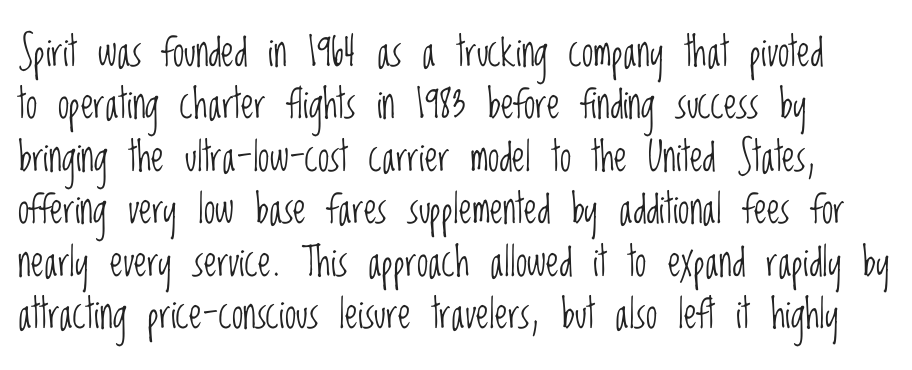
Q: Is the text bold? A: No.
Q: Is the text italic (slanted)? A: No, it is upright.
Q: Is the typeface a serif or a sans-serif typeface? A: Sans-serif.
Q: Is the text underlined? A: No.
Q: Is the spacing between letters normal or unusually wide? A: Normal.
Q: Is the spacing between lines tight, normal or loose? A: Normal.
Q: Width (condensed, normal, or wide)? A: Condensed.
Q: Stroke contrast? A: Low.
Q: x-height? A: Large.
Q: Monospaced? A: No.
